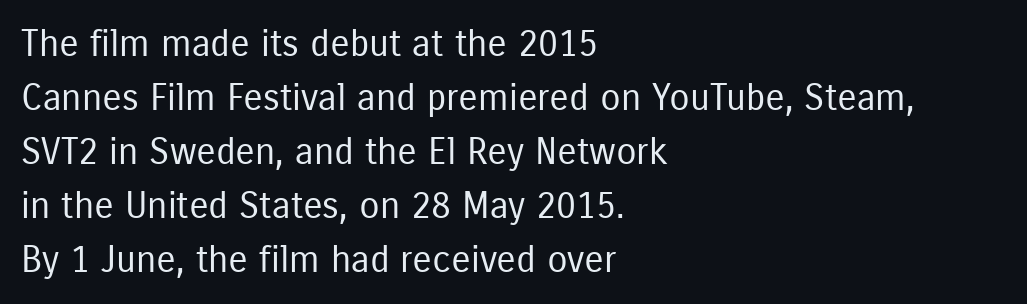
{"serif": "no", "italic": "no", "bold": "no", "weight": "regular", "width": "condensed", "stroke_contrast": "low", "x_height": "medium", "monospaced": "no", "underline": "no", "align": "left", "line_spacing": "normal", "line_spacing_ratio": 1.46, "letter_spacing": "normal", "letter_spacing_em": 0.0, "glyph_px": 37}
